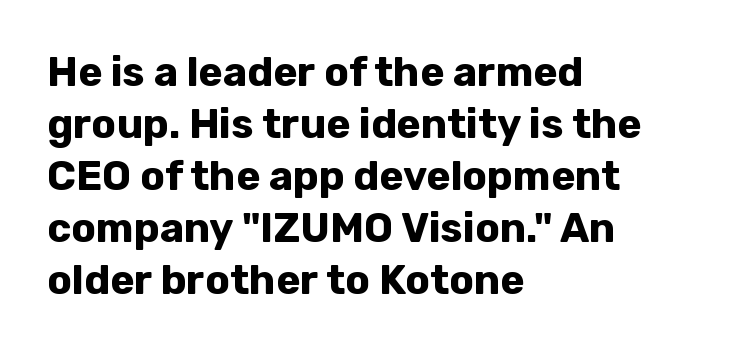
{"serif": "no", "italic": "no", "bold": "yes", "weight": "bold", "width": "normal", "stroke_contrast": "low", "x_height": "medium", "monospaced": "no", "underline": "no", "align": "left", "line_spacing": "normal", "line_spacing_ratio": 1.27, "letter_spacing": "normal", "letter_spacing_em": 0.0, "glyph_px": 41}
